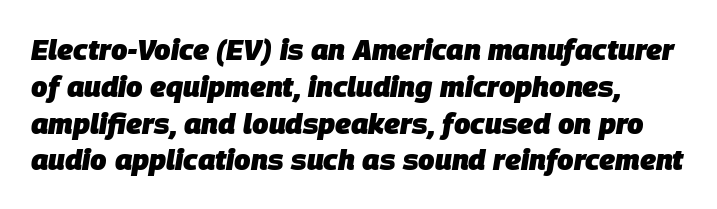
The image shows 29 px heavy type, italic (leaning right); set normal line spacing (1.27x), normal letter spacing, not underlined; low stroke contrast and a large x-height.
